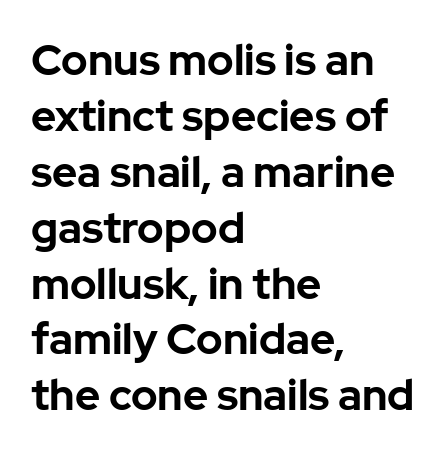
{"serif": "no", "italic": "no", "bold": "yes", "weight": "bold", "width": "normal", "stroke_contrast": "low", "x_height": "medium", "monospaced": "no", "underline": "no", "align": "left", "line_spacing": "normal", "line_spacing_ratio": 1.3, "letter_spacing": "normal", "letter_spacing_em": 0.0, "glyph_px": 43}
